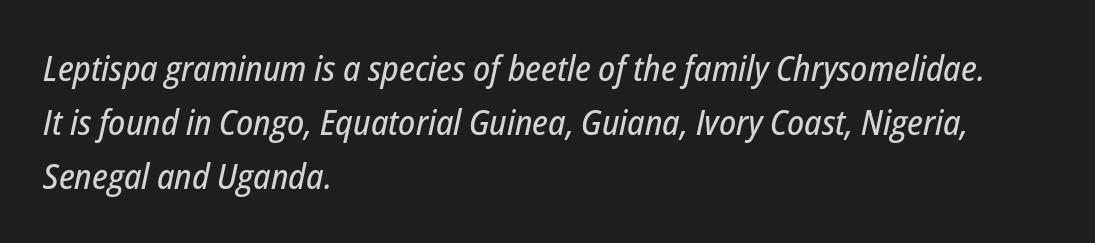
The image shows 35 px condensed type, italic (leaning right); set left-aligned, normal line spacing (1.54x), normal letter spacing, not underlined; low stroke contrast and a medium x-height.
